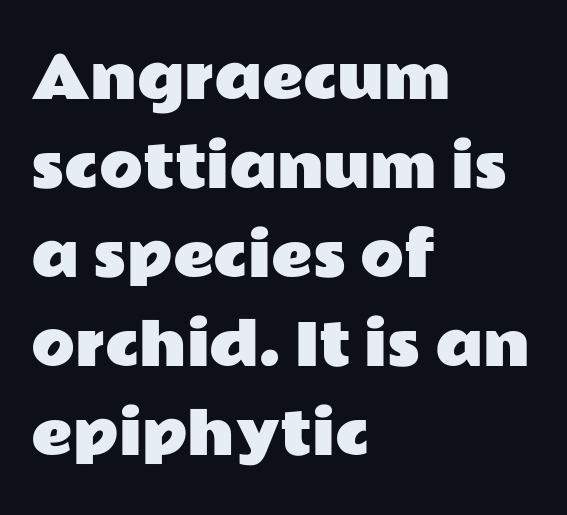
{"serif": "no", "italic": "no", "width": "wide", "stroke_contrast": "low", "x_height": "medium", "monospaced": "no", "underline": "no", "align": "left", "line_spacing": "normal", "line_spacing_ratio": 1.56, "letter_spacing": "normal", "letter_spacing_em": 0.0, "glyph_px": 57}
